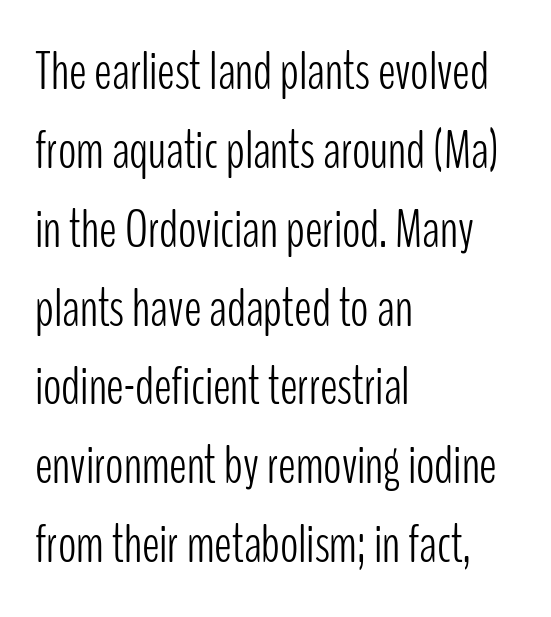
{"serif": "no", "italic": "no", "bold": "no", "weight": "light", "width": "condensed", "stroke_contrast": "low", "x_height": "medium", "monospaced": "no", "underline": "no", "align": "left", "line_spacing": "normal", "line_spacing_ratio": 1.46, "letter_spacing": "normal", "letter_spacing_em": 0.0, "glyph_px": 54}
